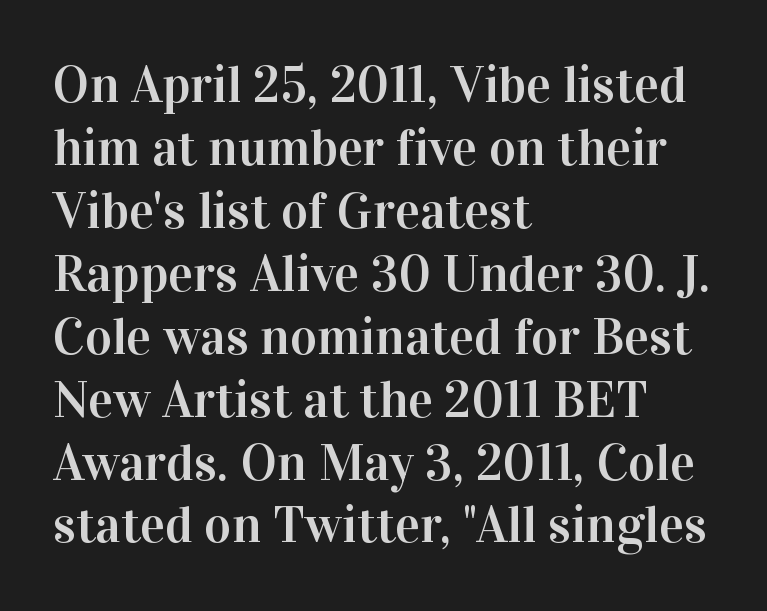
{"serif": "yes", "italic": "no", "width": "normal", "stroke_contrast": "high", "x_height": "medium", "monospaced": "no", "underline": "no", "align": "left", "line_spacing_ratio": 1.21, "letter_spacing": "normal", "letter_spacing_em": 0.0, "glyph_px": 52}
